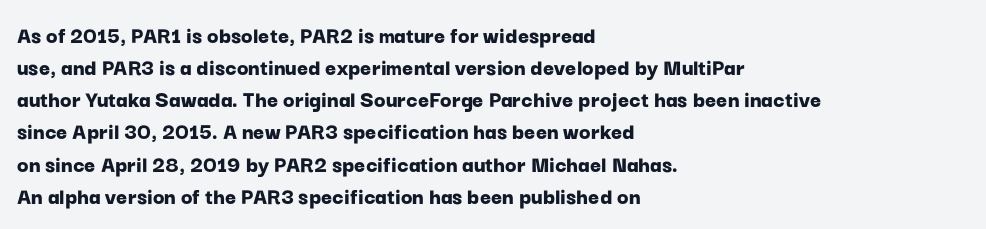
{"italic": "no", "bold": "yes", "underline": "no", "align": "left", "line_spacing": "normal", "line_spacing_ratio": 1.34, "letter_spacing": "normal", "letter_spacing_em": 0.0, "glyph_px": 24}
